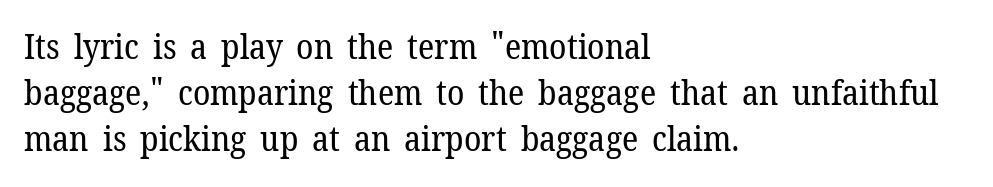
The setting favours the left margin, as ordinary paragraphs usually do. Letterform terminals end in serifs throughout the passage. The space beneath each line is pristine and unruled. Varying glyph widths throughout — classic text-font behaviour. Regarding leading, the lines here are spaced in the standard way. Every stem runs plumb, perpendicular to the baseline.
